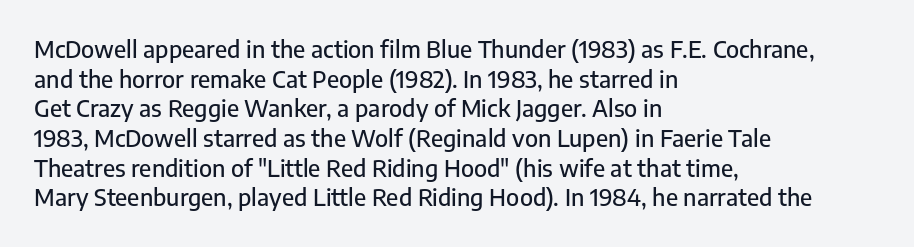
Descenders are the only things crossing below the line. A classic flush-left, rag-right setting is used for this passage. Upright lettering throughout. Quick note: interline space is typical. Letter spacing: default.
